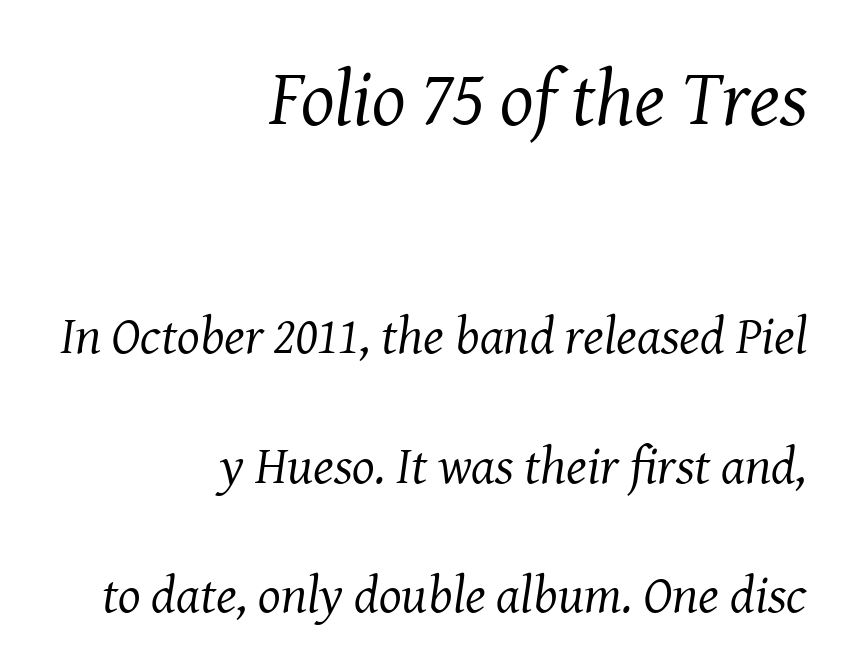
Q: Is the text bold? A: No.
Q: Is the text italic (slanted)? A: Yes, it leans right by about 8 degrees.
Q: Is the typeface a serif or a sans-serif typeface? A: Serif.
Q: Is the text underlined? A: No.
Q: How is the paragraph aligned? A: Right-aligned.
Q: Is the spacing between letters normal or unusually wide? A: Normal.
Q: Is the spacing between lines tight, normal or loose? A: Loose.
Q: Which block of text is set in a larger size, the first (top) or the second (bottom)? A: The first (top) one.
Q: Width (condensed, normal, or wide)? A: Normal.
Q: Stroke contrast? A: Medium.
Q: x-height? A: Medium.
Q: Monospaced? A: No.
